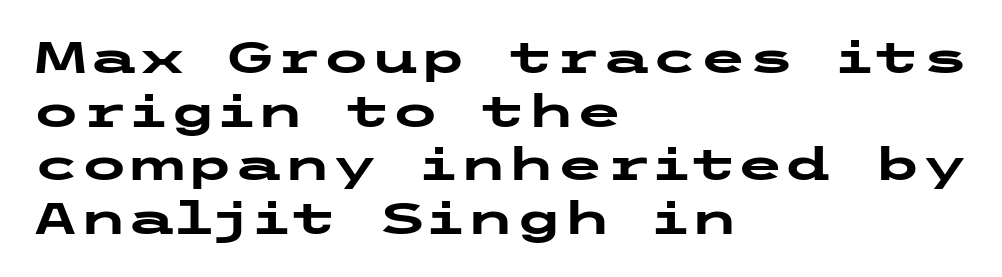
Q: Is the text bold? A: Yes.
Q: Is the text italic (slanted)? A: No, it is upright.
Q: Is the typeface a serif or a sans-serif typeface? A: Sans-serif.
Q: Is the text underlined? A: No.
Q: How is the paragraph aligned? A: Left-aligned.
Q: Is the spacing between letters normal or unusually wide? A: Normal.
Q: Width (condensed, normal, or wide)? A: Wide.
Q: Stroke contrast? A: Low.
Q: x-height? A: Medium.
